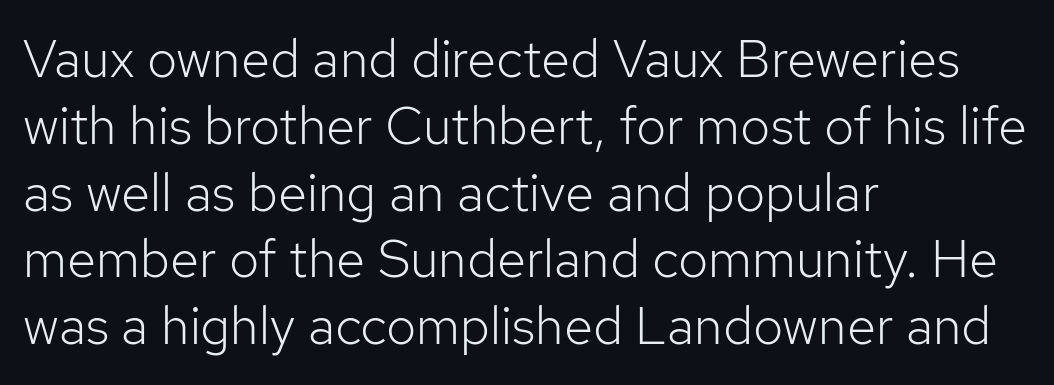
The compositor pushed each line to the left boundary. A quiet, ordinary-to-light weight characterises the typeface. The font family rendered here belongs to the sans-serif group. The letters sit at their default tracking, neither squeezed nor spread. Quick note: not italic, upright.
